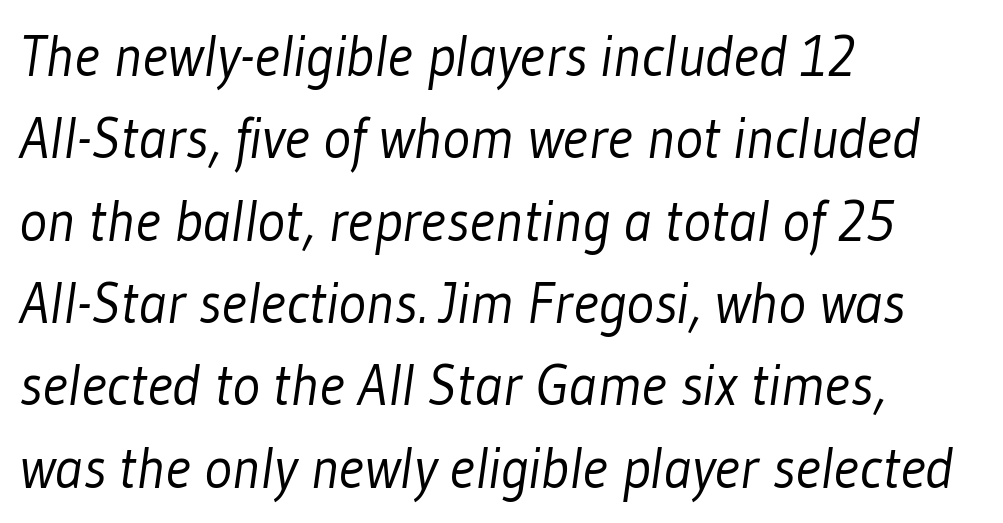
The image shows 58 px light, condensed sans-serif type; set left-aligned, normal line spacing (1.42x), normal letter spacing, not underlined; low stroke contrast and a medium x-height.
